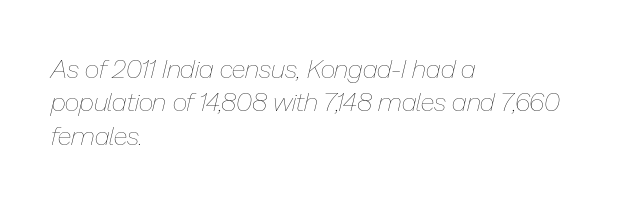
Q: Is the text bold? A: No.
Q: Is the text italic (slanted)? A: Yes, it leans right by about 13 degrees.
Q: Is the text underlined? A: No.
Q: How is the paragraph aligned? A: Left-aligned.
Q: Is the spacing between letters normal or unusually wide? A: Normal.
Q: Is the spacing between lines tight, normal or loose? A: Normal.
